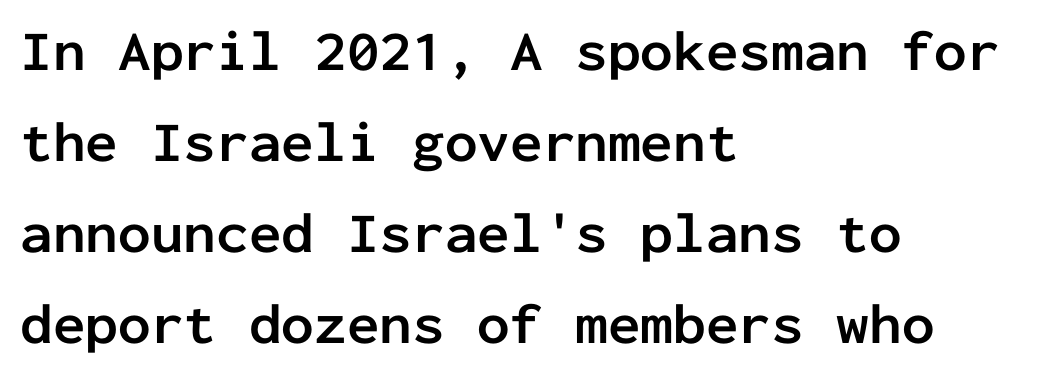
The image shows 58 px semibold sans-serif type, upright, monospaced; set left-aligned, normal line spacing (1.57x), normal letter spacing, not underlined; low stroke contrast and a medium x-height.
